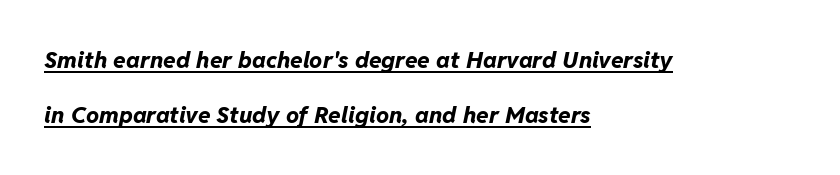
The image shows 23 px bold type, italic (leaning right); set left-aligned, loose line spacing (2.4x), normal letter spacing, underlined.
